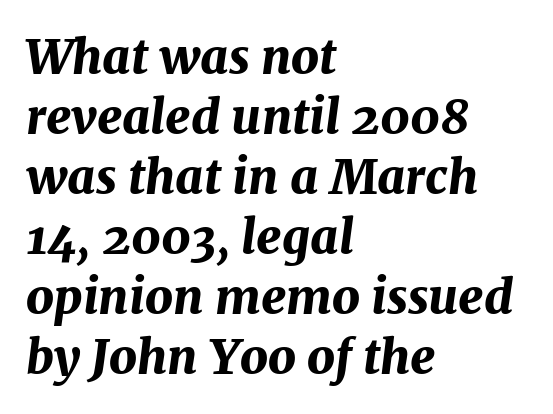
The image shows 48 px bold type, italic (leaning right); set left-aligned, normal line spacing (1.25x), normal letter spacing, not underlined; medium stroke contrast and a medium x-height.
